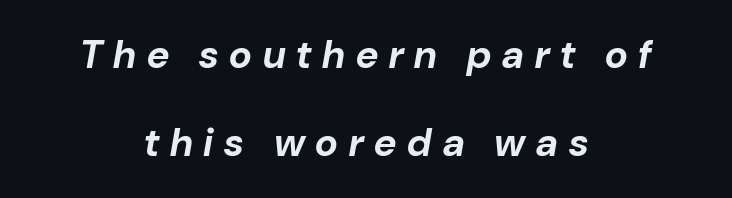
{"italic": "yes", "lean": "right", "slant_degrees": 10, "bold": "yes", "weight": "bold", "width": "normal", "stroke_contrast": "low", "x_height": "medium", "monospaced": "no", "underline": "no", "align": "center", "line_spacing": "loose", "line_spacing_ratio": 2.25, "letter_spacing": "wide", "letter_spacing_em": 0.28, "glyph_px": 39}
